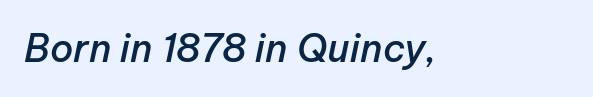
{"italic": "yes", "lean": "right", "slant_degrees": 12, "bold": "semi", "weight": "semibold", "width": "normal", "stroke_contrast": "low", "x_height": "medium", "monospaced": "no", "underline": "no", "letter_spacing": "normal", "letter_spacing_em": 0.0, "glyph_px": 38}
